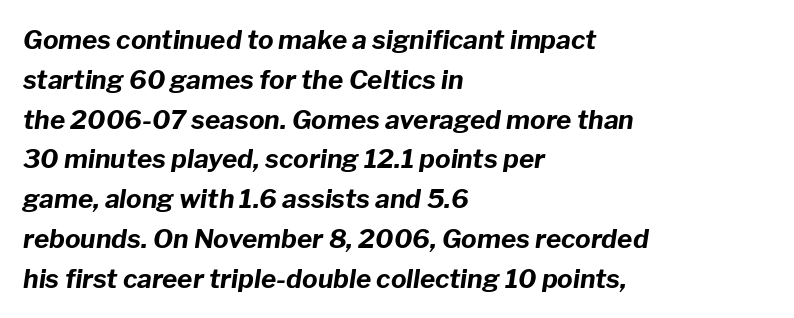
The image shows 26 px bold type, italic (leaning right); set left-aligned, normal line spacing (1.53x), normal letter spacing, not underlined.
